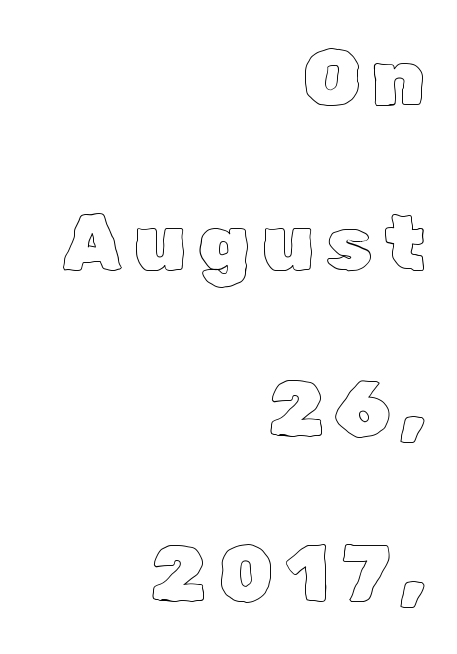
The image shows 78 px text type, upright; set right-aligned, loose line spacing (2.12x), not underlined; a medium x-height.
